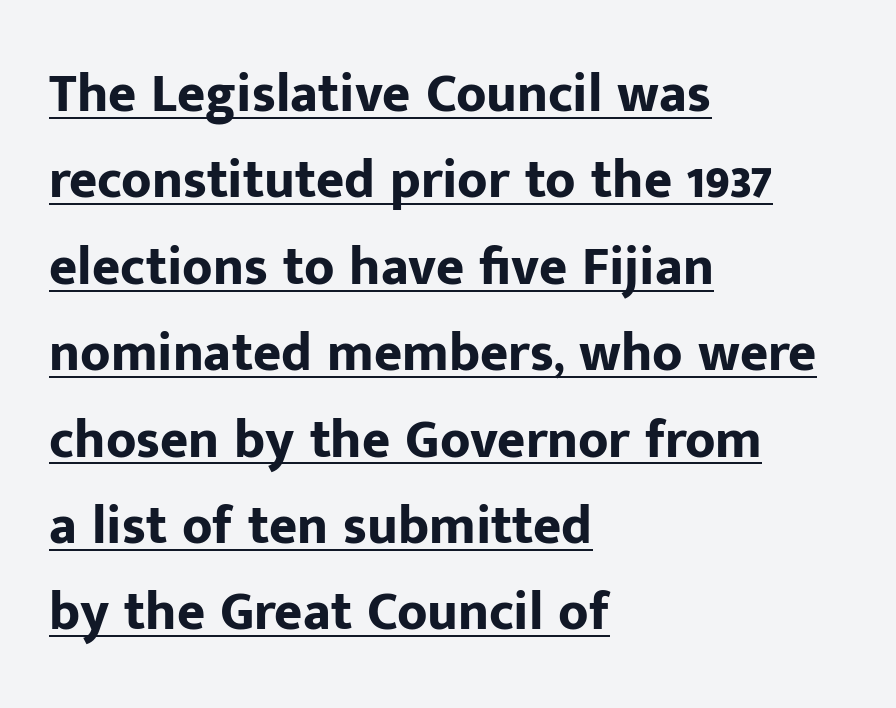
{"serif": "no", "italic": "no", "bold": "yes", "weight": "bold", "width": "normal", "stroke_contrast": "low", "x_height": "medium", "monospaced": "no", "underline": "yes", "align": "left", "line_spacing": "normal", "line_spacing_ratio": 1.6, "letter_spacing": "normal", "letter_spacing_em": 0.0, "glyph_px": 54}
